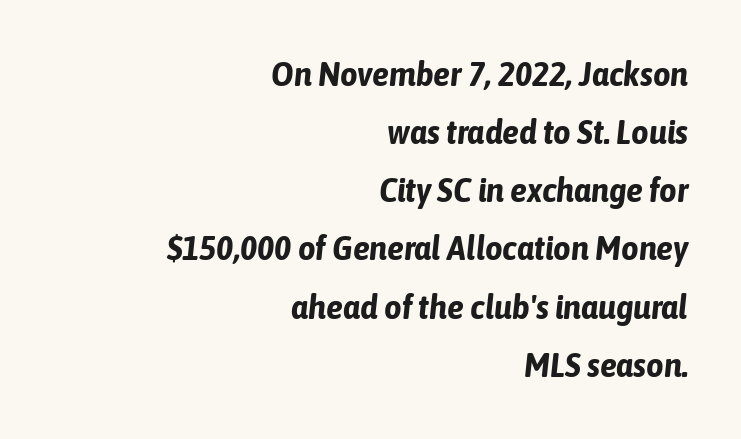
{"italic": "yes", "lean": "right", "slant_degrees": 6, "bold": "yes", "weight": "bold", "width": "condensed", "stroke_contrast": "low", "x_height": "medium", "monospaced": "no", "underline": "no", "align": "right", "line_spacing_ratio": 1.71, "letter_spacing": "normal", "letter_spacing_em": 0.0, "glyph_px": 34}
